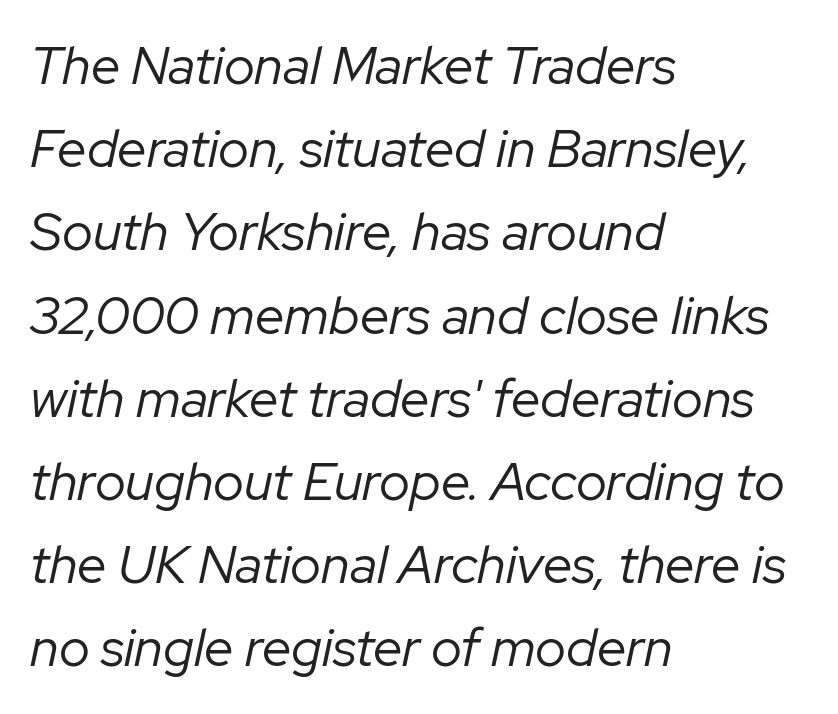
Style check: oblique. Heft: none added — not bold. The face used here is rendered with its standard letterfit. Line starts are locked; line ends wander. Leading: standard.
